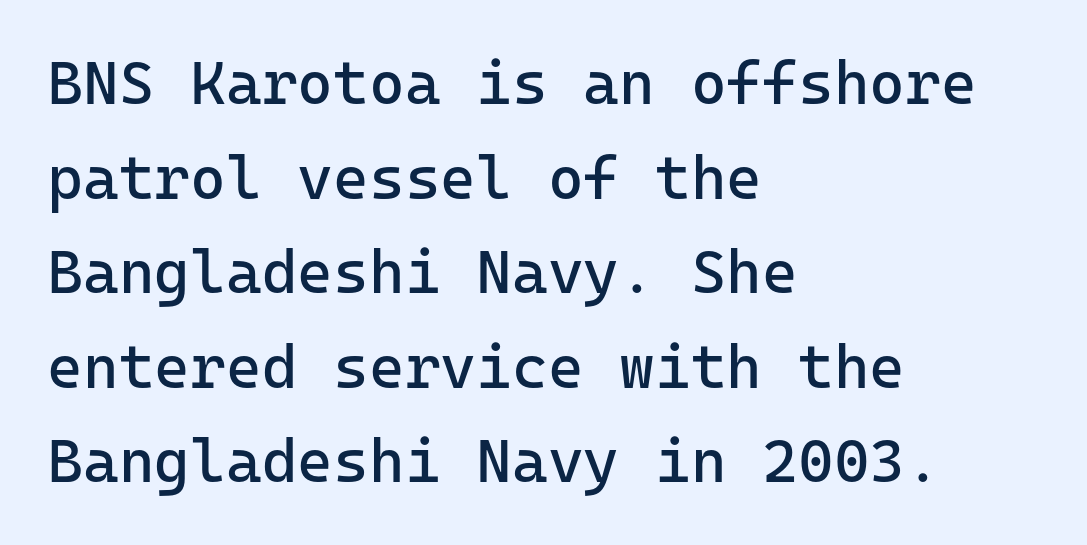
Weight: in the light-to-regular range. These lines sit exactly where default settings would place them. Words appear dense and cohesive because spacing is normal. A clean baseline with only descenders dipping below it. This sample uses an upright cut, with every glyph sitting square on the baseline. Layout note: lines flush left.
